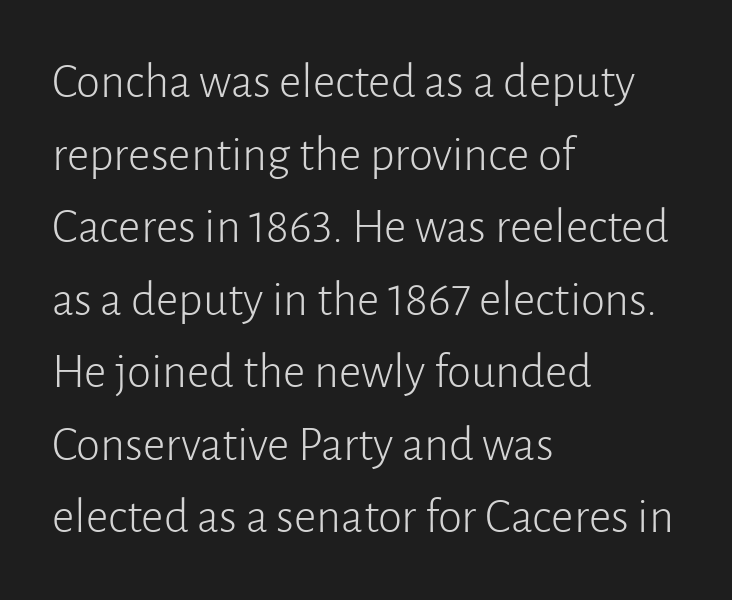
{"serif": "no", "italic": "no", "bold": "no", "weight": "light", "width": "normal", "stroke_contrast": "low", "x_height": "medium", "monospaced": "no", "underline": "no", "align": "left", "line_spacing": "normal", "line_spacing_ratio": 1.48, "letter_spacing": "normal", "letter_spacing_em": 0.0, "glyph_px": 49}
